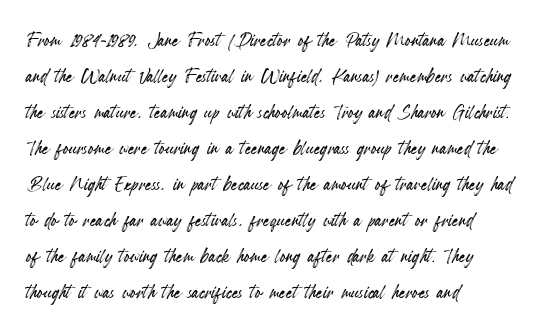
Q: Is the text italic (slanted)? A: Yes.
Q: Is the text underlined? A: No.
Q: How is the paragraph aligned? A: Left-aligned.
Q: Is the spacing between letters normal or unusually wide? A: Normal.
Q: Is the spacing between lines tight, normal or loose? A: Normal.
